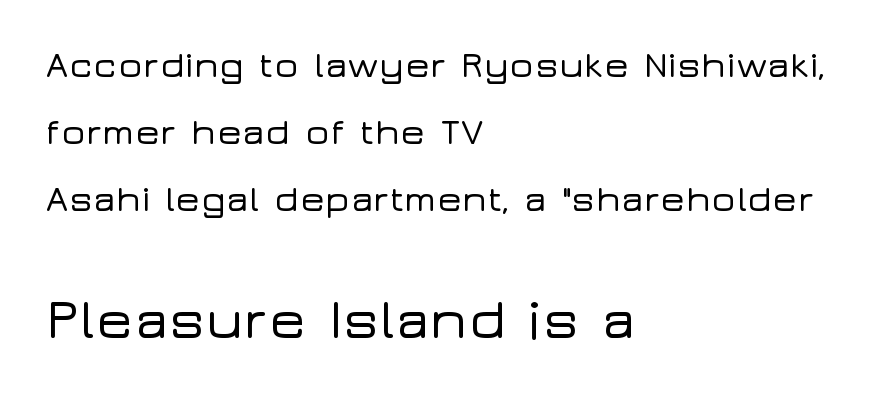
Type size steps up from the first block to the second. Is this a sans? Yes — the strokes have no serifs. This is the regular roman posture of the typeface. Glyph-to-glyph distance matches everyday printed text.
